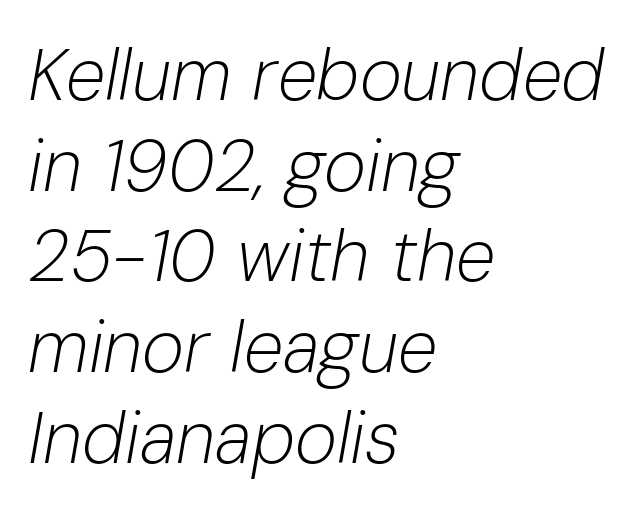
{"italic": "yes", "lean": "right", "slant_degrees": 10, "bold": "no", "weight": "light", "width": "normal", "stroke_contrast": "low", "x_height": "medium", "monospaced": "no", "underline": "no", "align": "left", "line_spacing": "normal", "line_spacing_ratio": 1.26, "letter_spacing": "normal", "letter_spacing_em": 0.0, "glyph_px": 72}
